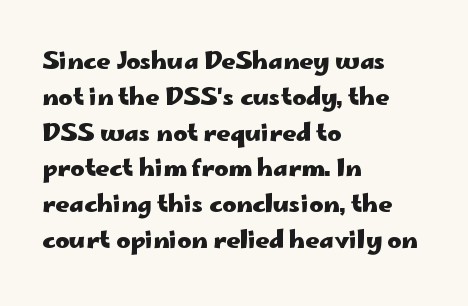
Q: Is the text bold? A: Yes.
Q: Is the text italic (slanted)? A: No, it is upright.
Q: Is the text underlined? A: No.
Q: How is the paragraph aligned? A: Left-aligned.
Q: Is the spacing between letters normal or unusually wide? A: Normal.
Q: Is the spacing between lines tight, normal or loose? A: Normal.
